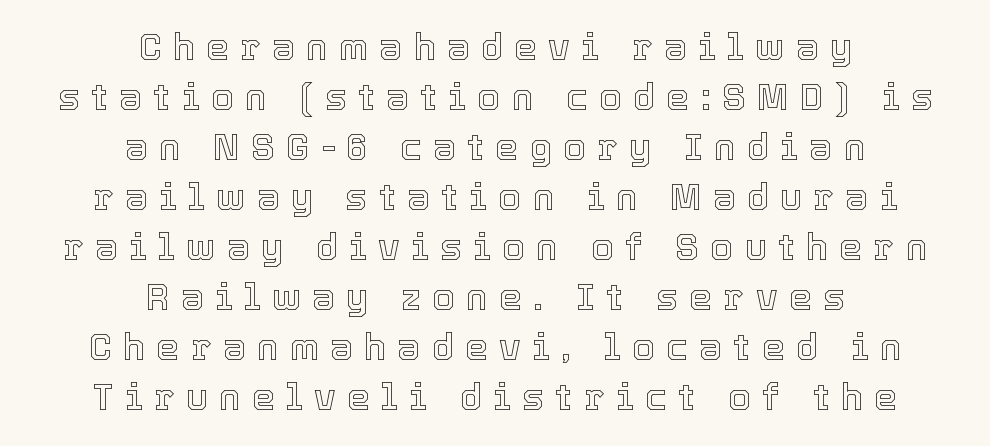
Honestly, the letter spacing is so wide it's the main thing you notice. The zone under the glyphs is completely vacant. A typesetter would call this proportional, since set widths differ per character. Designer's note — italics off, roman on. The lines sit at an ordinary, default distance from one another.
